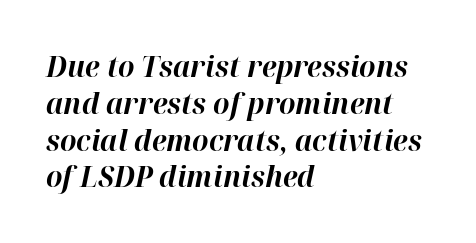
Q: Is the text bold? A: Yes.
Q: Is the text italic (slanted)? A: Yes, it leans right by about 12 degrees.
Q: Is the text underlined? A: No.
Q: How is the paragraph aligned? A: Left-aligned.
Q: Is the spacing between letters normal or unusually wide? A: Normal.
Q: Is the spacing between lines tight, normal or loose? A: Normal.
Q: Width (condensed, normal, or wide)? A: Normal.
Q: Stroke contrast? A: High.
Q: x-height? A: Medium.
Q: Monospaced? A: No.
